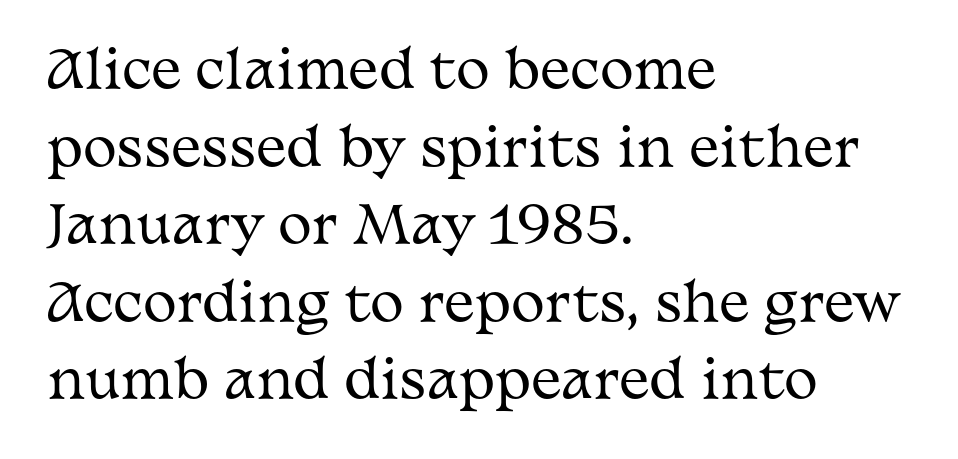
Only glyphs here, with clear space below each row. Evenly set lines give the paragraph a standard silhouette. In terms of posture, this sample is upright. The typesetter chose a ragged-right arrangement here.
